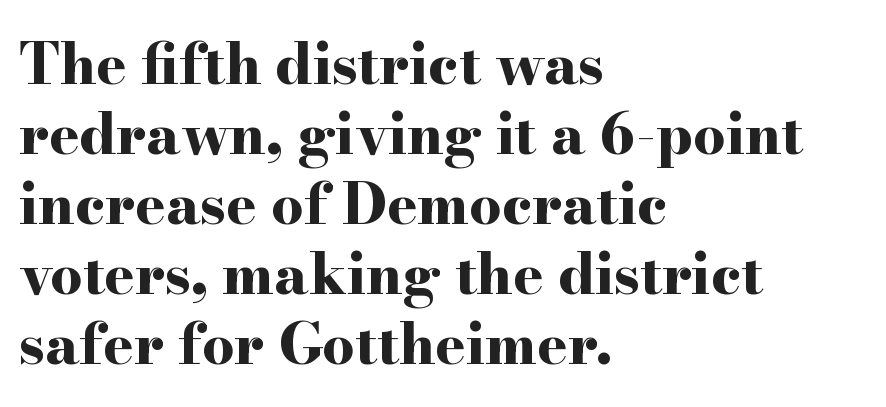
Q: Is the text bold? A: Yes.
Q: Is the text italic (slanted)? A: No, it is upright.
Q: Is the typeface a serif or a sans-serif typeface? A: Serif.
Q: Is the text underlined? A: No.
Q: How is the paragraph aligned? A: Left-aligned.
Q: Is the spacing between letters normal or unusually wide? A: Normal.
Q: Width (condensed, normal, or wide)? A: Wide.
Q: Stroke contrast? A: High.
Q: x-height? A: Small.
Q: Monospaced? A: No.
